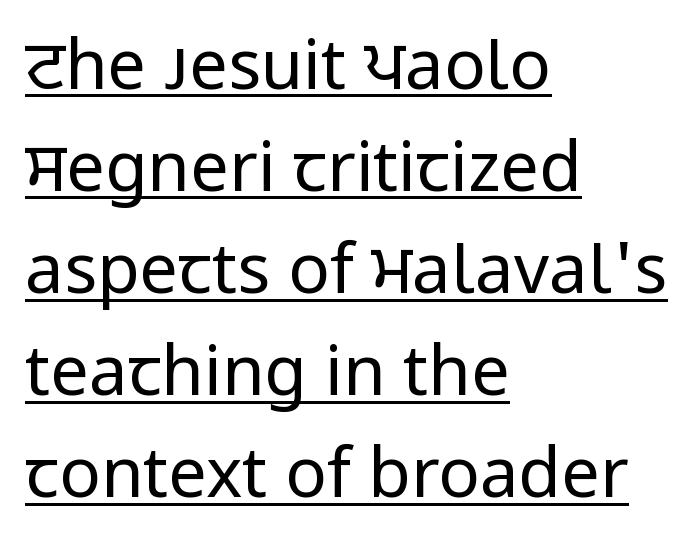
{"serif": "no", "italic": "no", "bold": "no", "weight": "regular", "width": "normal", "stroke_contrast": "low", "x_height": "medium", "monospaced": "no", "underline": "yes", "align": "left", "line_spacing": "normal", "line_spacing_ratio": 1.48, "letter_spacing": "normal", "letter_spacing_em": 0.0, "glyph_px": 69}
